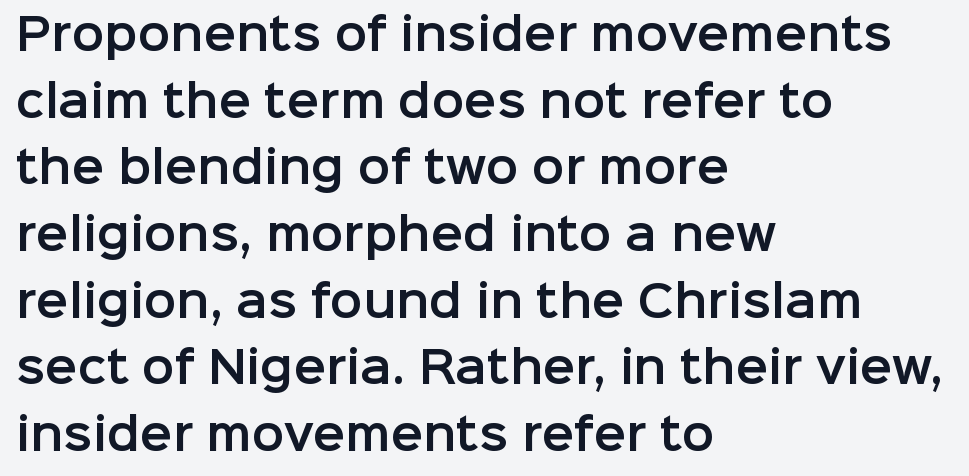
The image shows 43 px sans-serif type, upright; set left-aligned, normal line spacing (1.55x), normal letter spacing, not underlined; low stroke contrast and a medium x-height.
